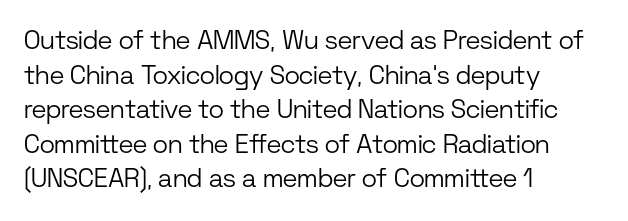
Q: Is the text bold? A: No.
Q: Is the text italic (slanted)? A: No, it is upright.
Q: Is the text underlined? A: No.
Q: How is the paragraph aligned? A: Left-aligned.
Q: Is the spacing between letters normal or unusually wide? A: Normal.
Q: Is the spacing between lines tight, normal or loose? A: Normal.
